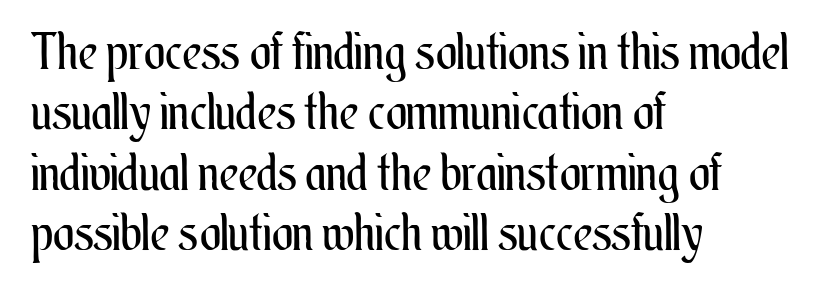
The passage shown is typed in a proportional face where columns would drift. Every stem runs plumb, perpendicular to the baseline. Here the glyphs are tracked normally, forming tight word shapes. On a weight scale, this lands at 450 or below.
